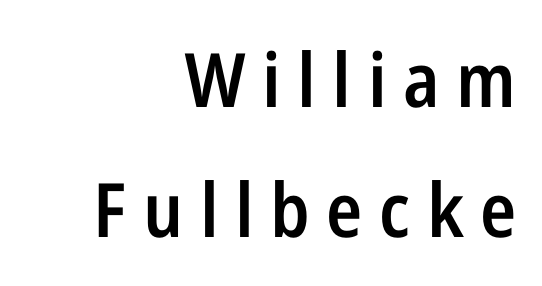
The image shows 75 px semibold, condensed sans-serif type, upright; set right-aligned, line spacing 1.74x, unusually wide letter spacing (+0.22 em), not underlined; low stroke contrast and a medium x-height.
